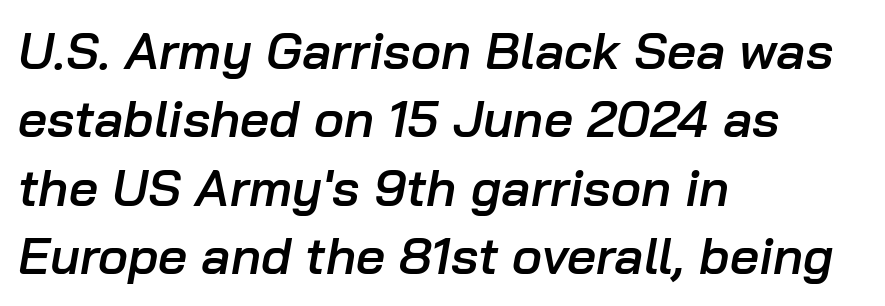
The image shows 51 px semibold type, italic (leaning right); set left-aligned, normal line spacing (1.34x), normal letter spacing, not underlined; low stroke contrast and a medium x-height.
